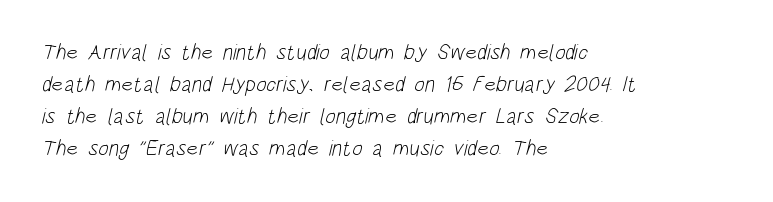
Students, observe: this is what conventionally led text looks like. Nobody touched the tracking dial on this one. Anything drawn beneath the words? Only blank space. A light-to-regular cut is what we see here. The setting favours the left margin, as ordinary paragraphs usually do.
